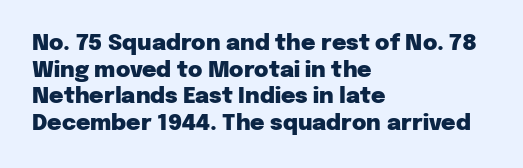
Q: Is the text bold? A: Yes.
Q: Is the text italic (slanted)? A: No, it is upright.
Q: Is the text underlined? A: No.
Q: How is the paragraph aligned? A: Left-aligned.
Q: Is the spacing between letters normal or unusually wide? A: Normal.
